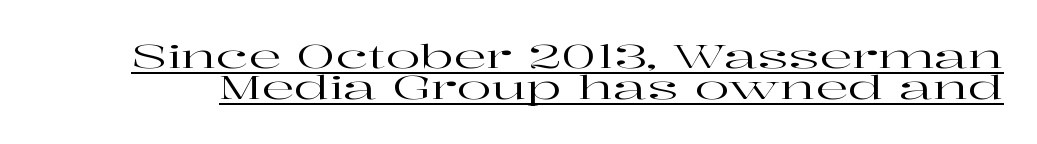
Q: Is the text italic (slanted)? A: No, it is upright.
Q: Is the typeface a serif or a sans-serif typeface? A: Serif.
Q: Is the text underlined? A: Yes.
Q: Is the spacing between letters normal or unusually wide? A: Normal.
Q: Is the spacing between lines tight, normal or loose? A: Tight.
Q: Width (condensed, normal, or wide)? A: Wide.
Q: Stroke contrast? A: High.
Q: x-height? A: Medium.
Q: Monospaced? A: No.
